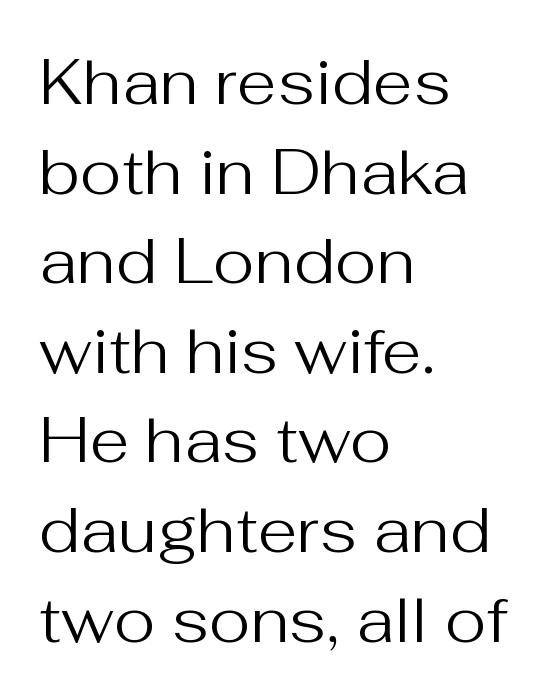
{"serif": "no", "italic": "no", "bold": "no", "weight": "regular", "width": "normal", "stroke_contrast": "medium", "x_height": "medium", "monospaced": "no", "underline": "no", "align": "left", "line_spacing": "normal", "line_spacing_ratio": 1.4, "letter_spacing": "normal", "letter_spacing_em": 0.0, "glyph_px": 64}
